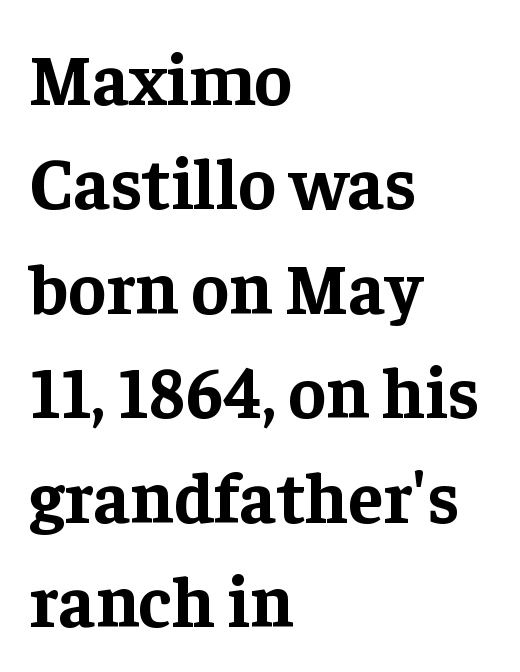
{"serif": "yes", "italic": "no", "bold": "yes", "weight": "bold", "width": "normal", "stroke_contrast": "low", "x_height": "medium", "monospaced": "no", "underline": "no", "align": "left", "line_spacing": "normal", "line_spacing_ratio": 1.45, "letter_spacing": "normal", "letter_spacing_em": 0.0, "glyph_px": 72}
